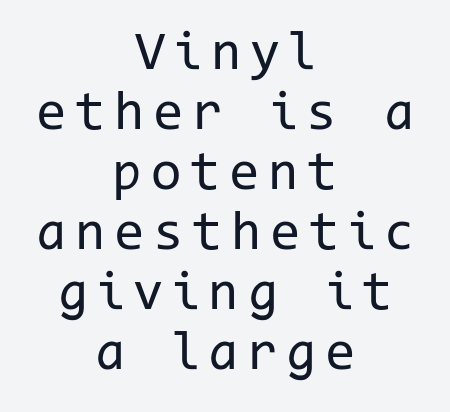
{"serif": "no", "italic": "no", "bold": "no", "weight": "regular", "width": "normal", "stroke_contrast": "low", "x_height": "medium", "monospaced": "yes", "underline": "no", "align": "center", "line_spacing": "tight", "line_spacing_ratio": 1.09, "glyph_px": 55}
